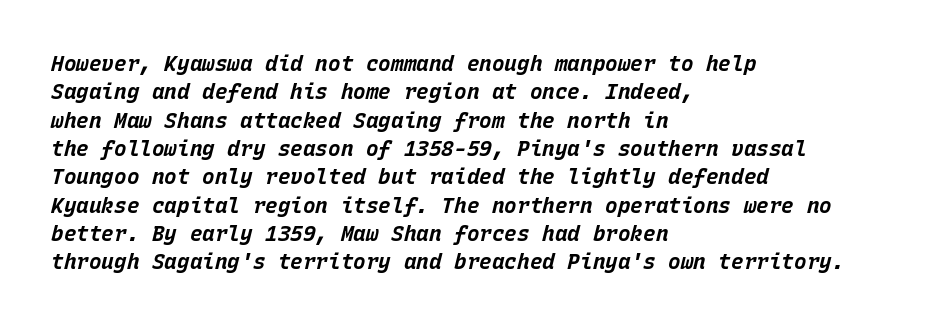
The image shows 21 px bold type, italic (leaning right); set left-aligned, normal line spacing (1.35x), normal letter spacing, not underlined.
